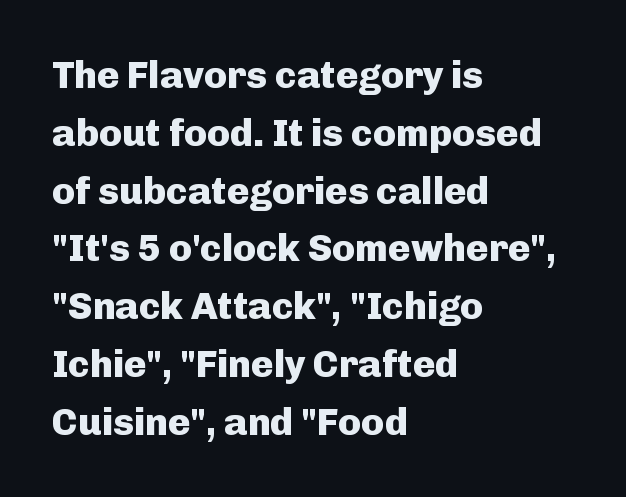
These lines are set flush left with a ragged right edge. The foot of each line stays bare and open. The lettering stays uniformly vertical, giving the passage a roman look. The leading is moderate, giving the passage an even texture.
